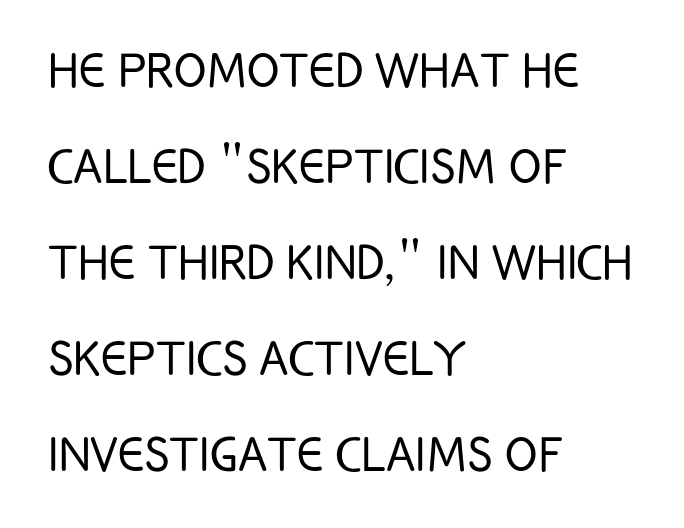
Q: Is the text bold? A: No.
Q: Is the text italic (slanted)? A: No, it is upright.
Q: Is the typeface a serif or a sans-serif typeface? A: Sans-serif.
Q: Is the text underlined? A: No.
Q: How is the paragraph aligned? A: Left-aligned.
Q: Is the spacing between letters normal or unusually wide? A: Normal.
Q: Is the spacing between lines tight, normal or loose? A: Normal.
Q: Width (condensed, normal, or wide)? A: Condensed.
Q: Stroke contrast? A: Low.
Q: x-height? A: Large.
Q: Monospaced? A: No.
